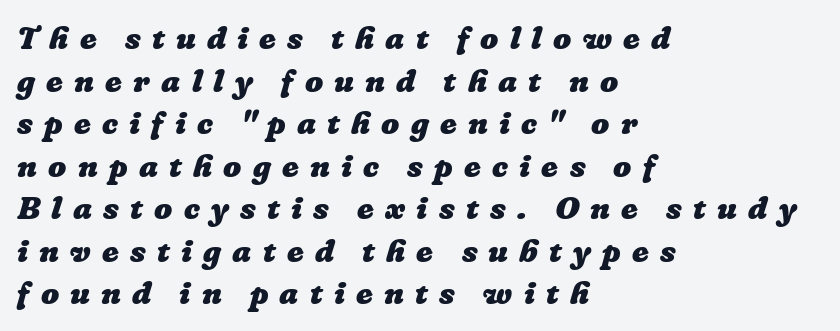
Q: Is the text bold? A: Yes.
Q: Is the text underlined? A: No.
Q: How is the paragraph aligned? A: Left-aligned.
Q: Is the spacing between letters normal or unusually wide? A: Unusually wide.
Q: Is the spacing between lines tight, normal or loose? A: Normal.
Q: Width (condensed, normal, or wide)? A: Normal.
Q: Stroke contrast? A: Low.
Q: x-height? A: Medium.
Q: Monospaced? A: No.
